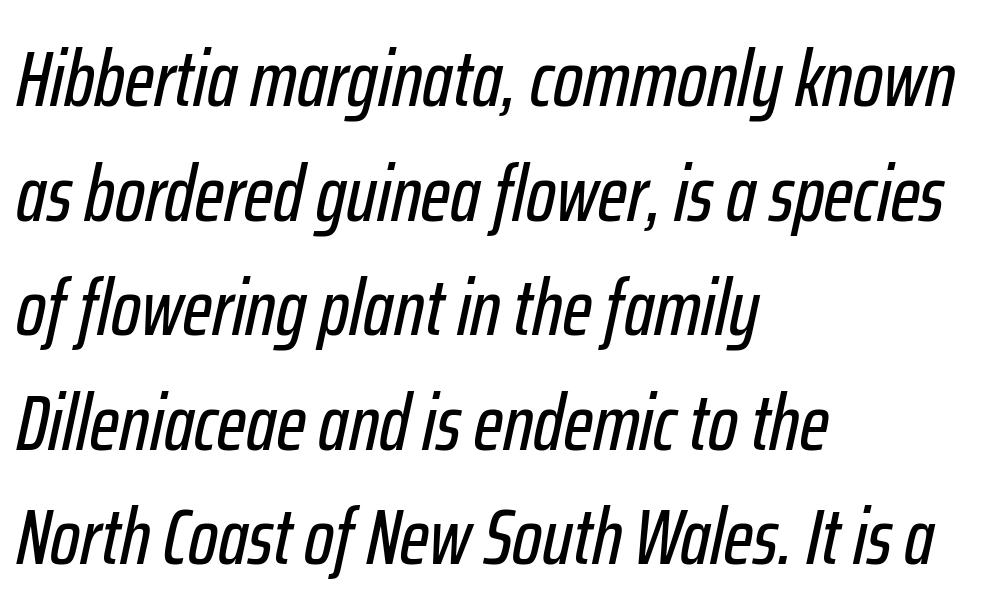
Baseline-to-baseline distance is the conventional proportion of letter height. Each row of text sits above clean, open space. A typesetter would call this proportional, since set widths differ per character. Short and long lines alike share a common starting point at left. The typography opts for an oblique posture over an upright one. You could call the tracking neutral — neither tight nor loose.
